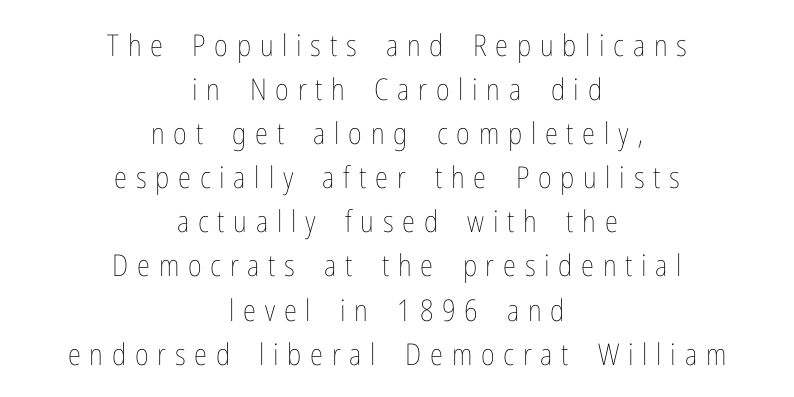
{"italic": "no", "bold": "no", "weight": "thin", "width": "condensed", "stroke_contrast": "low", "x_height": "medium", "monospaced": "no", "underline": "no", "align": "center", "line_spacing": "normal", "line_spacing_ratio": 1.47, "letter_spacing": "wide", "letter_spacing_em": 0.29, "glyph_px": 30}
